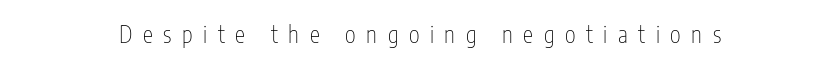
{"italic": "no", "bold": "no", "underline": "no", "letter_spacing": "wide", "letter_spacing_em": 0.46, "glyph_px": 23}
